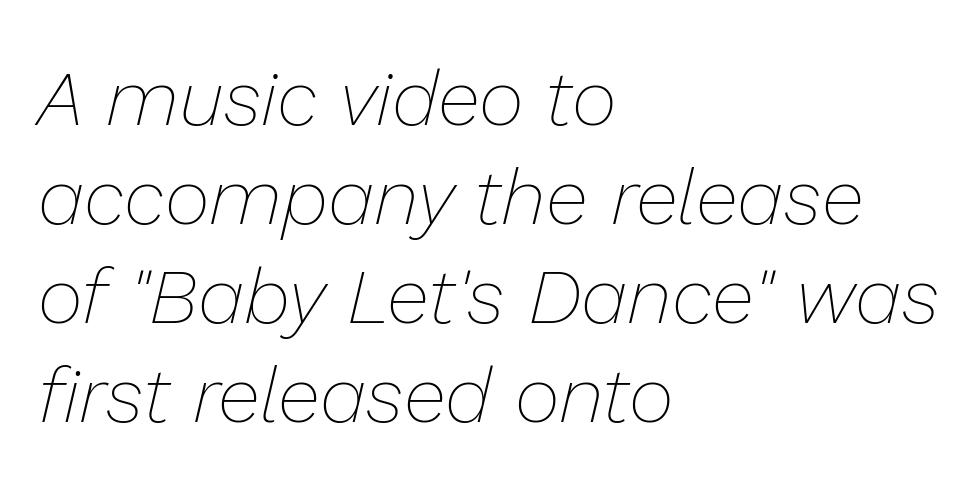
Q: Is the text bold? A: No.
Q: Is the text italic (slanted)? A: Yes, it leans right by about 13 degrees.
Q: Is the text underlined? A: No.
Q: How is the paragraph aligned? A: Left-aligned.
Q: Is the spacing between letters normal or unusually wide? A: Normal.
Q: Is the spacing between lines tight, normal or loose? A: Normal.
Q: Width (condensed, normal, or wide)? A: Normal.
Q: Stroke contrast? A: Low.
Q: x-height? A: Medium.
Q: Monospaced? A: No.
